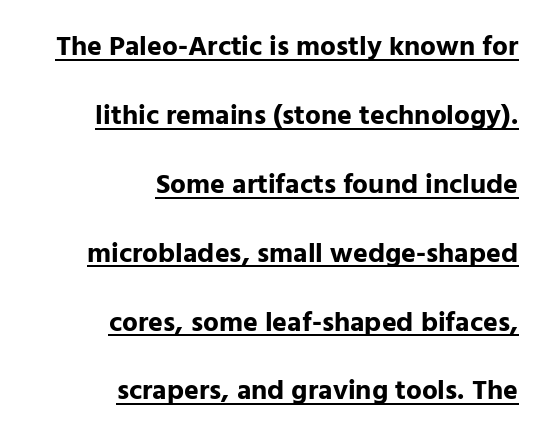
Q: Is the text bold? A: Yes.
Q: Is the text italic (slanted)? A: No, it is upright.
Q: Is the typeface a serif or a sans-serif typeface? A: Sans-serif.
Q: Is the text underlined? A: Yes.
Q: How is the paragraph aligned? A: Right-aligned.
Q: Is the spacing between letters normal or unusually wide? A: Normal.
Q: Is the spacing between lines tight, normal or loose? A: Loose.
Q: Width (condensed, normal, or wide)? A: Normal.
Q: Stroke contrast? A: Low.
Q: x-height? A: Medium.
Q: Monospaced? A: No.
